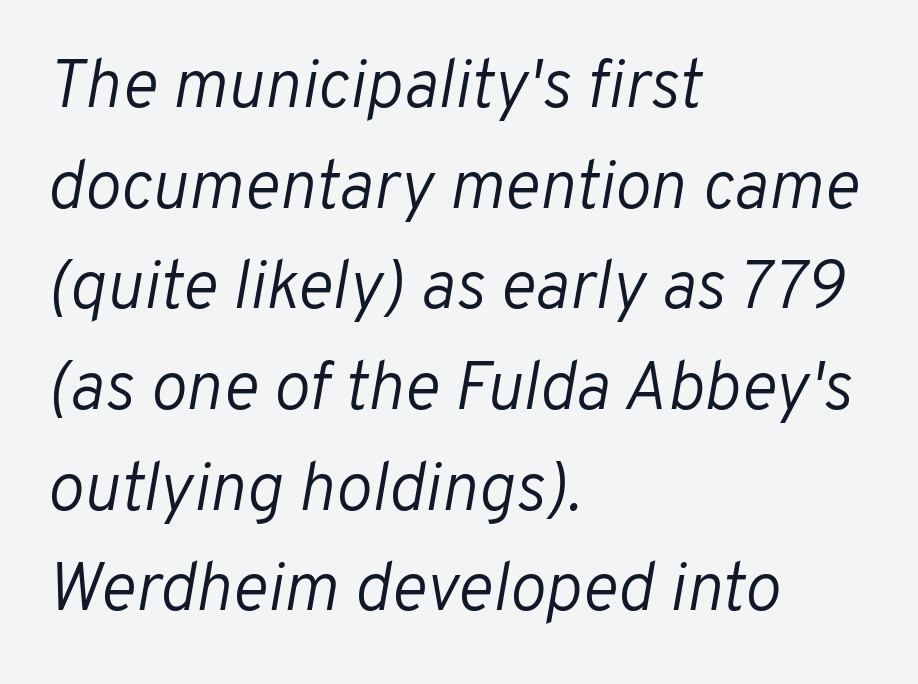
The image shows 68 px light type, italic (leaning right); set left-aligned, normal line spacing (1.48x), normal letter spacing, not underlined; low stroke contrast and a medium x-height.
